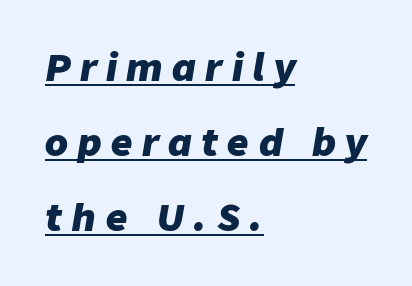
The image shows 37 px heavy type, italic (leaning right); set left-aligned, loose line spacing (2.03x), unusually wide letter spacing (+0.26 em), underlined; low stroke contrast and a medium x-height.
